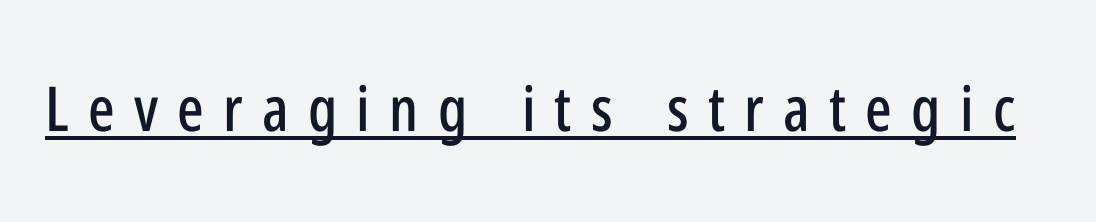
{"serif": "no", "italic": "no", "width": "condensed", "stroke_contrast": "low", "x_height": "medium", "monospaced": "no", "underline": "yes", "letter_spacing": "wide", "letter_spacing_em": 0.31, "glyph_px": 62}
